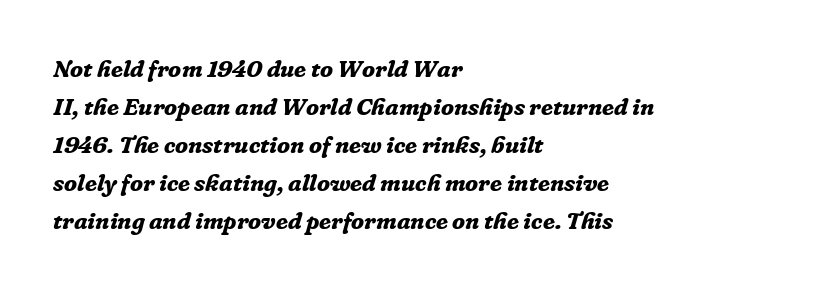
{"italic": "yes", "lean": "right", "slant_degrees": 16, "bold": "yes", "underline": "no", "align": "left", "line_spacing": "normal", "line_spacing_ratio": 1.58, "letter_spacing": "normal", "letter_spacing_em": 0.0, "glyph_px": 24}
